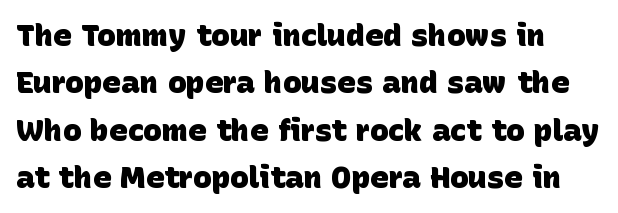
{"serif": "no", "bold": "yes", "weight": "heavy", "width": "normal", "stroke_contrast": "low", "x_height": "large", "monospaced": "no", "underline": "no", "line_spacing": "normal", "line_spacing_ratio": 1.53, "letter_spacing": "normal", "letter_spacing_em": 0.0, "glyph_px": 31}
